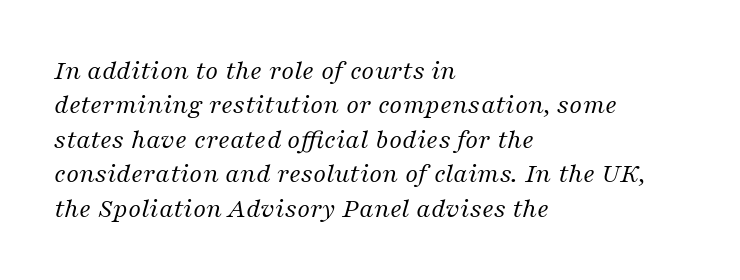
The image shows 28 px regular-weight serif type, italic (leaning right); set left-aligned, line spacing 1.23x, normal letter spacing, not underlined; medium stroke contrast and a medium x-height.
